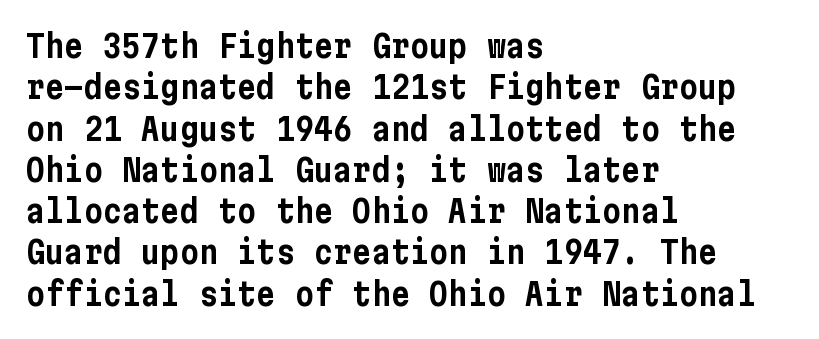
{"serif": "no", "italic": "no", "width": "condensed", "stroke_contrast": "low", "x_height": "medium", "underline": "no", "align": "left", "line_spacing": "normal", "line_spacing_ratio": 1.29, "letter_spacing": "normal", "letter_spacing_em": 0.0, "glyph_px": 32}
